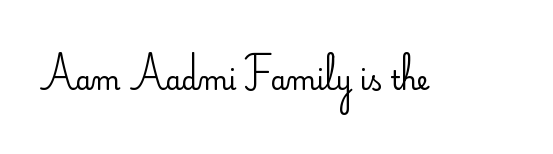
A roman cut, with each character standing at attention. Decoration check: the copy has no underline. The gaps between neighbouring characters are ordinary and unremarkable. Bold? No — there's no thickening of the strokes.
